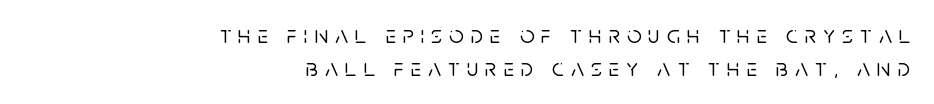
The image shows 25 px text type, upright; set right-aligned, normal line spacing (1.32x), unusually wide letter spacing (+0.28 em), not underlined.
